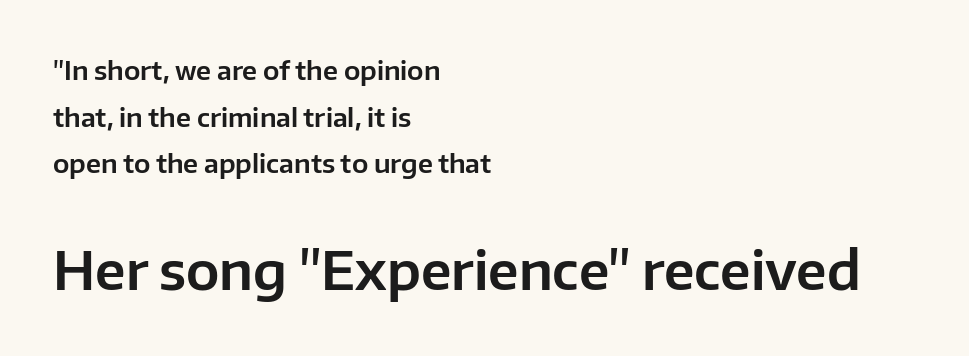
Descender tails drop into unmarked territory. Honestly, the letter spacing is just normal — you wouldn't notice it. Do the letters lean? They stand straight. Think of a printed novel: that variable character pitch is what you see here.
